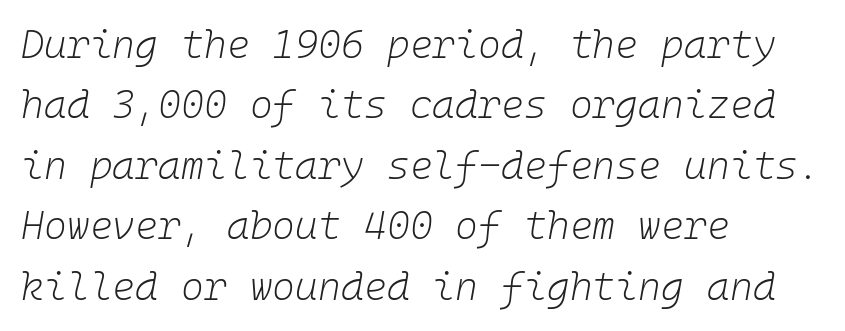
Q: Is the text bold? A: No.
Q: Is the text italic (slanted)? A: Yes, it leans right by about 10 degrees.
Q: Is the text underlined? A: No.
Q: How is the paragraph aligned? A: Left-aligned.
Q: Is the spacing between letters normal or unusually wide? A: Normal.
Q: Is the spacing between lines tight, normal or loose? A: Normal.
Q: Width (condensed, normal, or wide)? A: Normal.
Q: Stroke contrast? A: Low.
Q: x-height? A: Medium.
Q: Monospaced? A: Yes.
